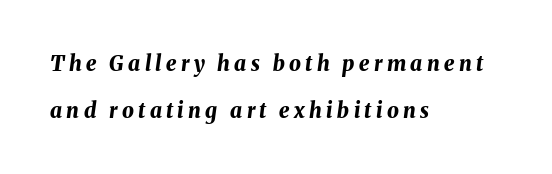
Line starts are locked; line ends wander. Underlining? Definitely not there. Interline gaps are noticeably wide in this sample. Its strokes are broad and dark, the hallmark of bold type. Slanted lettering throughout. Characters follow at a spacing far wider than the type designer built in.
